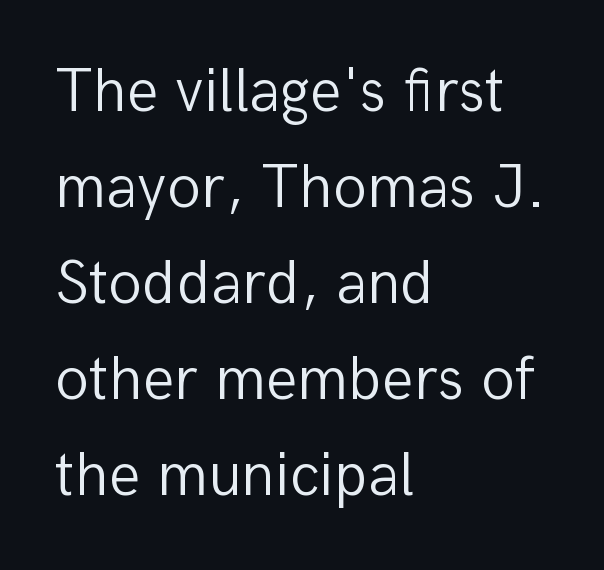
{"serif": "no", "italic": "no", "bold": "no", "weight": "light", "width": "normal", "stroke_contrast": "low", "x_height": "medium", "monospaced": "no", "underline": "no", "align": "left", "line_spacing": "normal", "line_spacing_ratio": 1.55, "letter_spacing": "normal", "letter_spacing_em": 0.0, "glyph_px": 62}
